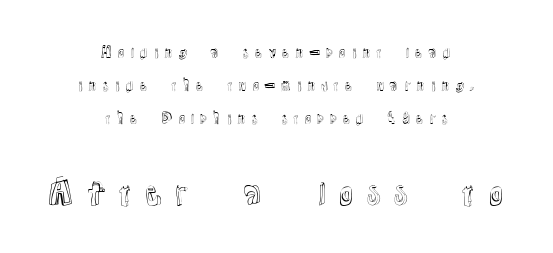
The image shows 32 px text type, upright; set centered, loose line spacing (2.36x), unusually wide letter spacing (+0.29 em), not underlined; the second (bottom) block is 2.29x larger; a medium x-height.
